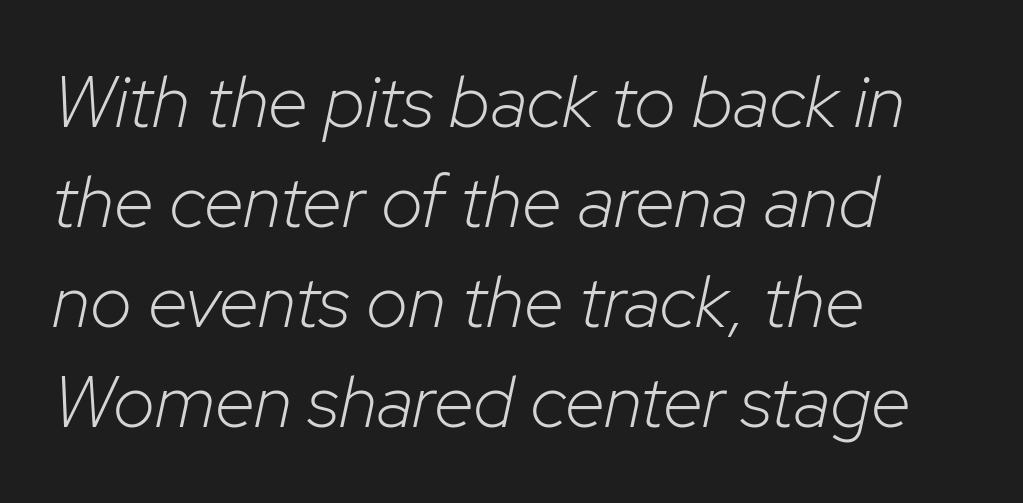
Posture: slanted. Compared with a typical body face, this is equally light or lighter still. Spacing verdict: proportional, widths tailored to each character. Check under the words: just untouched page.
